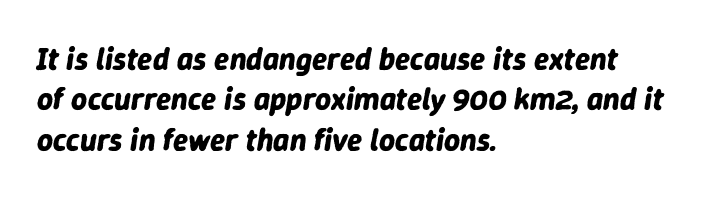
Q: Is the text bold? A: Yes.
Q: Is the text italic (slanted)? A: Yes, it leans right by about 9 degrees.
Q: Is the text underlined? A: No.
Q: How is the paragraph aligned? A: Left-aligned.
Q: Is the spacing between letters normal or unusually wide? A: Normal.
Q: Is the spacing between lines tight, normal or loose? A: Normal.
Q: Width (condensed, normal, or wide)? A: Normal.
Q: Stroke contrast? A: Low.
Q: x-height? A: Medium.
Q: Monospaced? A: No.
